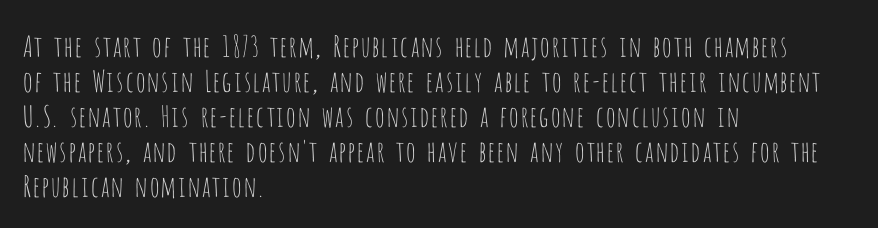
The image shows 29 px thin, condensed sans-serif type, upright; set left-aligned, line spacing 1.21x, normal letter spacing, not underlined; low stroke contrast and a large x-height.
